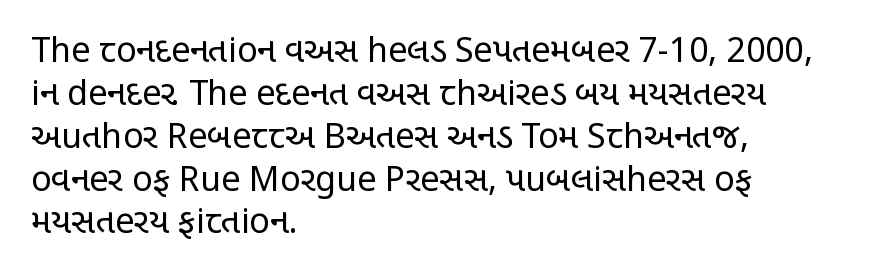
The image shows 34 px regular-weight, condensed sans-serif type, upright; set left-aligned, normal line spacing (1.26x), normal letter spacing, not underlined; low stroke contrast and a large x-height.
